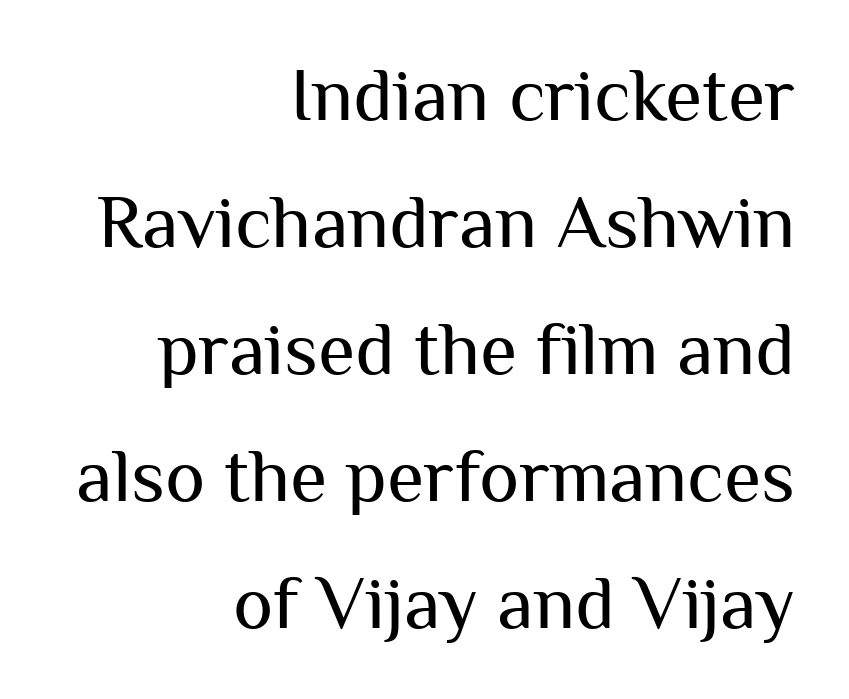
Q: Is the text bold? A: No.
Q: Is the text italic (slanted)? A: No, it is upright.
Q: Is the typeface a serif or a sans-serif typeface? A: Sans-serif.
Q: Is the text underlined? A: No.
Q: How is the paragraph aligned? A: Right-aligned.
Q: Is the spacing between letters normal or unusually wide? A: Normal.
Q: Is the spacing between lines tight, normal or loose? A: Normal.
Q: Width (condensed, normal, or wide)? A: Normal.
Q: Stroke contrast? A: Medium.
Q: x-height? A: Medium.
Q: Monospaced? A: No.
